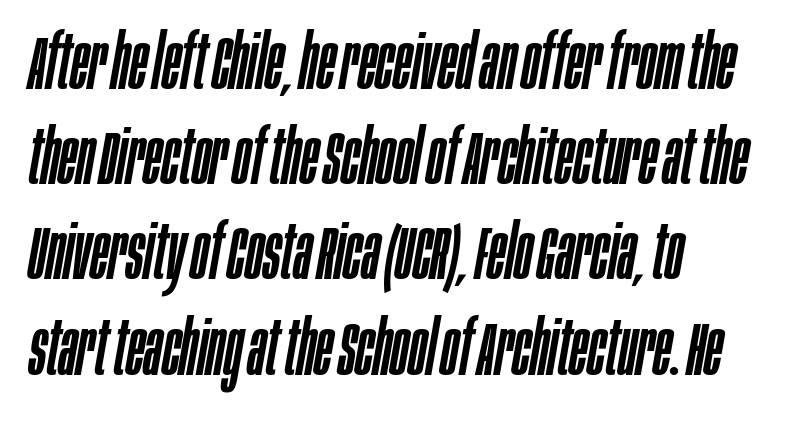
If you drew a line through each stem, it would be angled. Reading down the block, your eye returns to a fixed left position each line. Each letter keeps its own natural width here, so spacing adapts to shape. Is the letter spacing exaggerated? No — it looks like the ordinary default. Leading: standard. Clear beneath every line of the passage.
